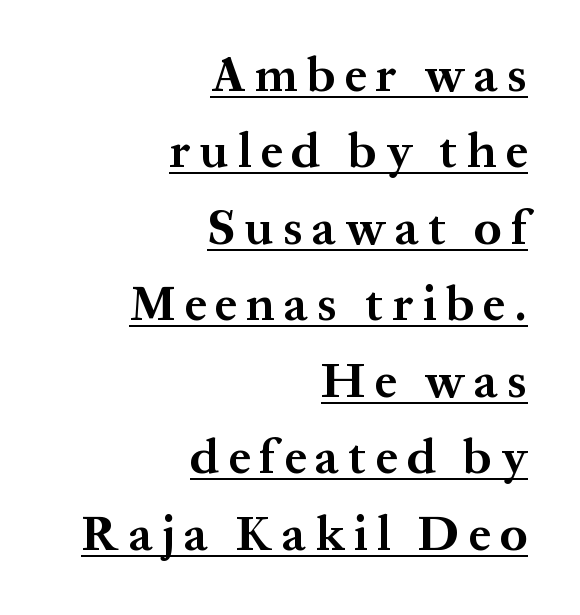
Q: Is the text bold? A: Yes.
Q: Is the text italic (slanted)? A: No, it is upright.
Q: Is the typeface a serif or a sans-serif typeface? A: Serif.
Q: Is the text underlined? A: Yes.
Q: How is the paragraph aligned? A: Right-aligned.
Q: Is the spacing between lines tight, normal or loose? A: Normal.
Q: Width (condensed, normal, or wide)? A: Normal.
Q: Stroke contrast? A: Medium.
Q: x-height? A: Medium.
Q: Monospaced? A: No.
